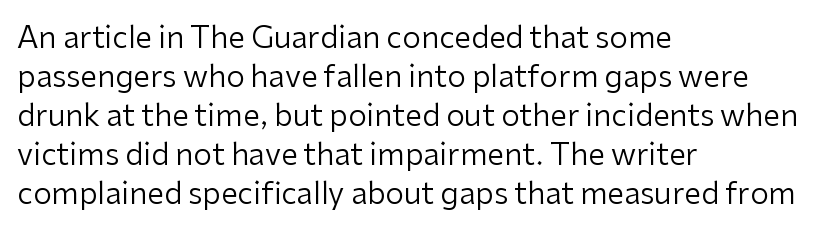
Q: Is the text bold? A: No.
Q: Is the text italic (slanted)? A: No, it is upright.
Q: Is the typeface a serif or a sans-serif typeface? A: Sans-serif.
Q: Is the text underlined? A: No.
Q: How is the paragraph aligned? A: Left-aligned.
Q: Is the spacing between letters normal or unusually wide? A: Normal.
Q: Is the spacing between lines tight, normal or loose? A: Normal.
Q: Width (condensed, normal, or wide)? A: Normal.
Q: Stroke contrast? A: Low.
Q: x-height? A: Medium.
Q: Monospaced? A: No.
